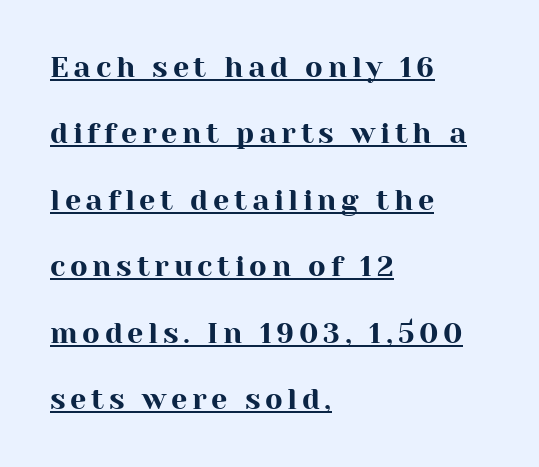
{"serif": "yes", "italic": "no", "width": "normal", "stroke_contrast": "high", "x_height": "medium", "monospaced": "no", "underline": "yes", "align": "left", "line_spacing": "loose", "line_spacing_ratio": 2.29, "glyph_px": 29}
